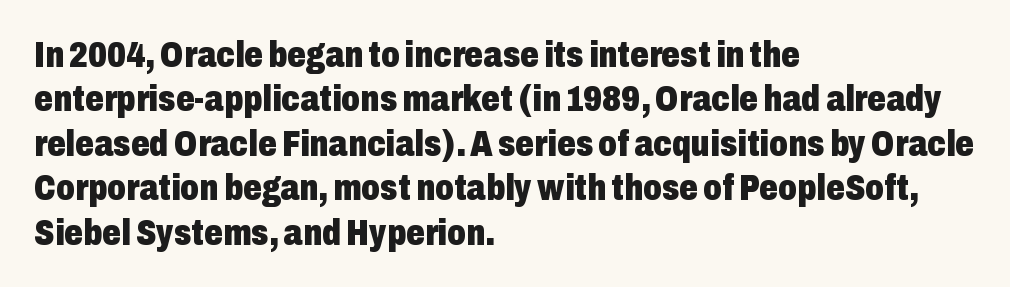
The glyphs in this specimen are sans serif. Visually the block forms a straight wall on the left and a jagged coastline on the right. The strokes are fattened all the way to bold. Only glyphs here, with clear space below each row. Here the designer chose a conventional face with non-uniform glyph widths.
